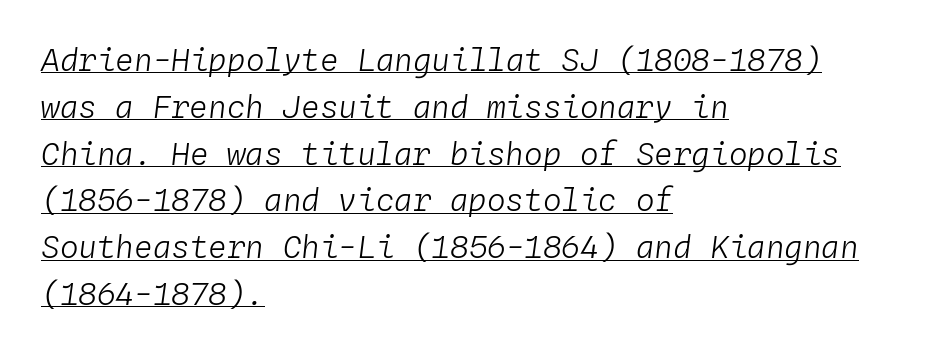
Italic: yes, the glyphs are oblique. Typeset ragged right — the left edge is the straight one. A typesetter would call this zero additional tracking. A typesetter would call this monospace, since all characters share one set width. Think standard paragraph weight, or any step lighter than that. Is there much room between lines? A standard amount, neither cramped nor airy.
